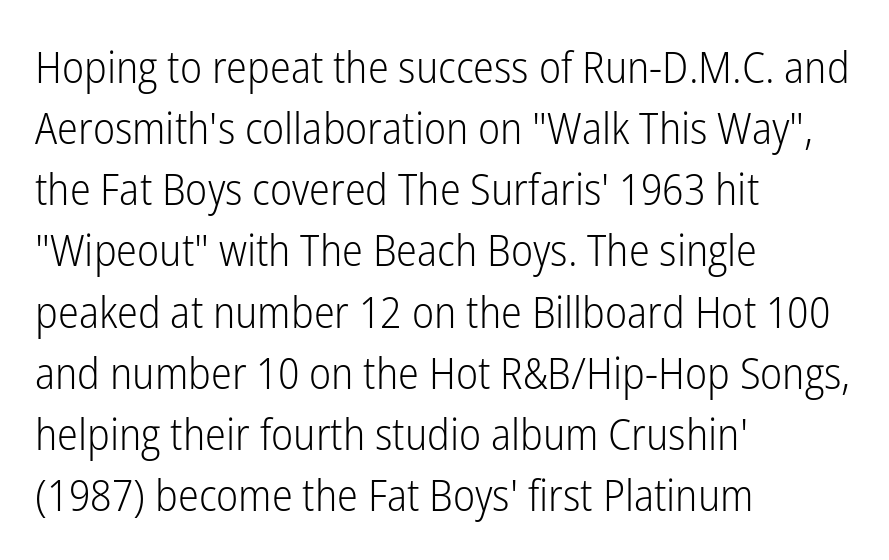
{"serif": "no", "italic": "no", "bold": "no", "weight": "light", "width": "condensed", "stroke_contrast": "low", "x_height": "medium", "monospaced": "no", "underline": "no", "align": "left", "line_spacing": "normal", "line_spacing_ratio": 1.39, "letter_spacing": "normal", "letter_spacing_em": 0.0, "glyph_px": 44}
